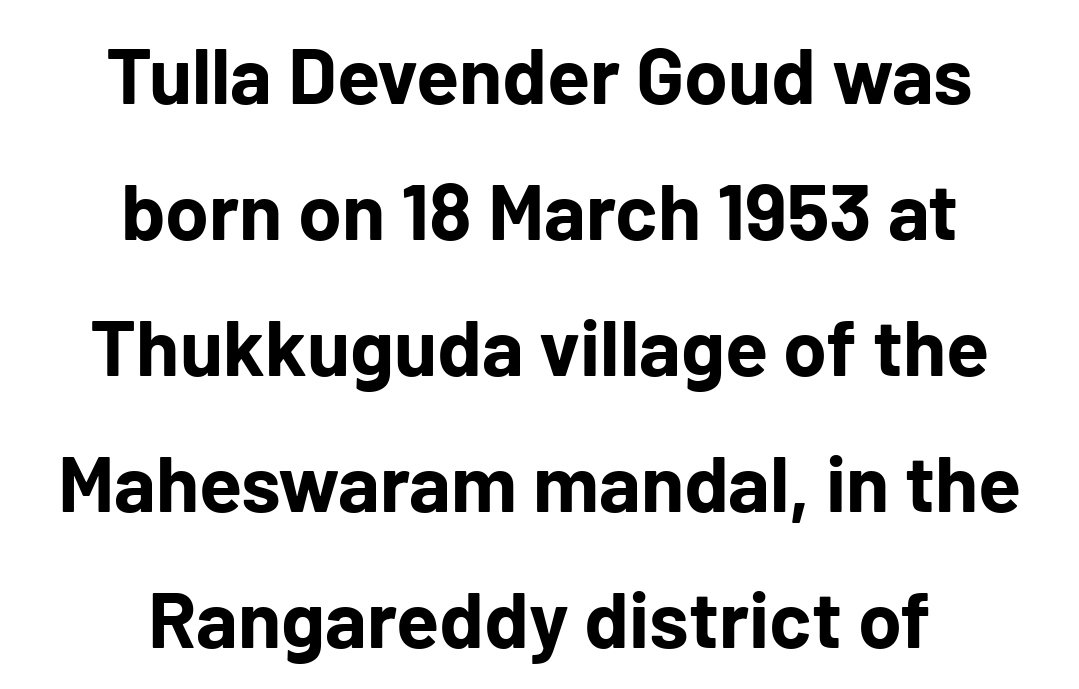
Q: Is the text bold? A: Yes.
Q: Is the text italic (slanted)? A: No, it is upright.
Q: Is the typeface a serif or a sans-serif typeface? A: Sans-serif.
Q: Is the text underlined? A: No.
Q: How is the paragraph aligned? A: Centered.
Q: Is the spacing between letters normal or unusually wide? A: Normal.
Q: Width (condensed, normal, or wide)? A: Normal.
Q: Stroke contrast? A: Low.
Q: x-height? A: Medium.
Q: Monospaced? A: No.
